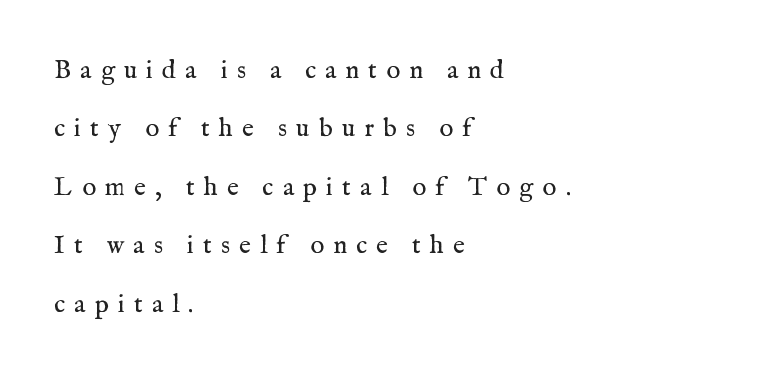
Underline: absent. Between one letter and the next there's a generous, obvious gap. Loosely led — the rows are spread out. A quiet, ordinary-to-light weight characterises the typeface. Designer's note — italics off, roman on.
